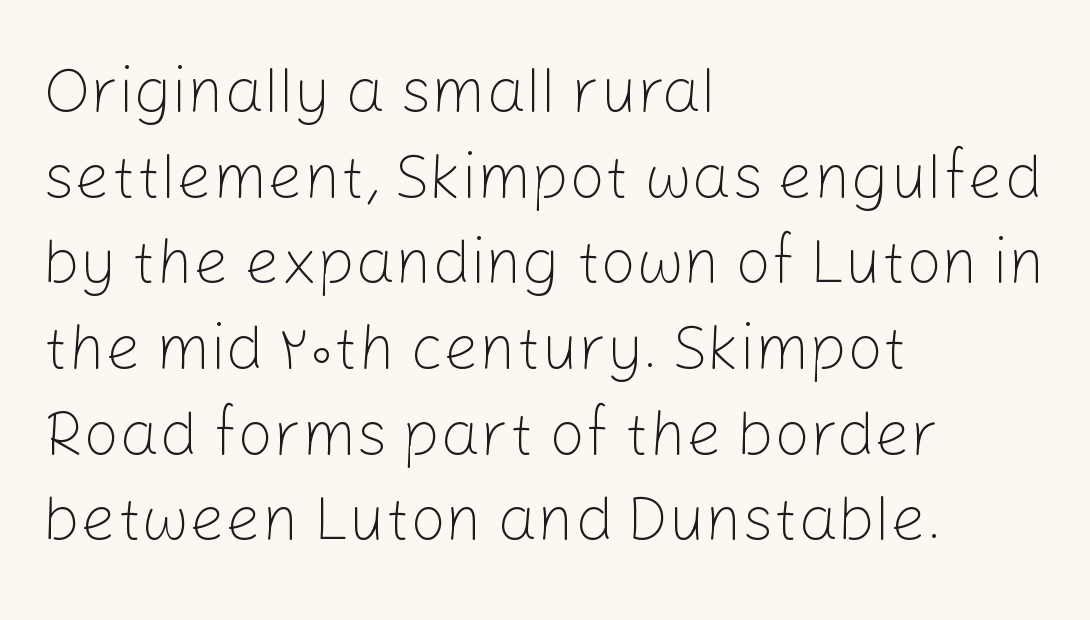
{"serif": "no", "italic": "no", "bold": "no", "weight": "light", "width": "normal", "stroke_contrast": "low", "x_height": "medium", "monospaced": "no", "underline": "no", "align": "left", "line_spacing": "normal", "line_spacing_ratio": 1.36, "letter_spacing": "normal", "letter_spacing_em": 0.0, "glyph_px": 63}
